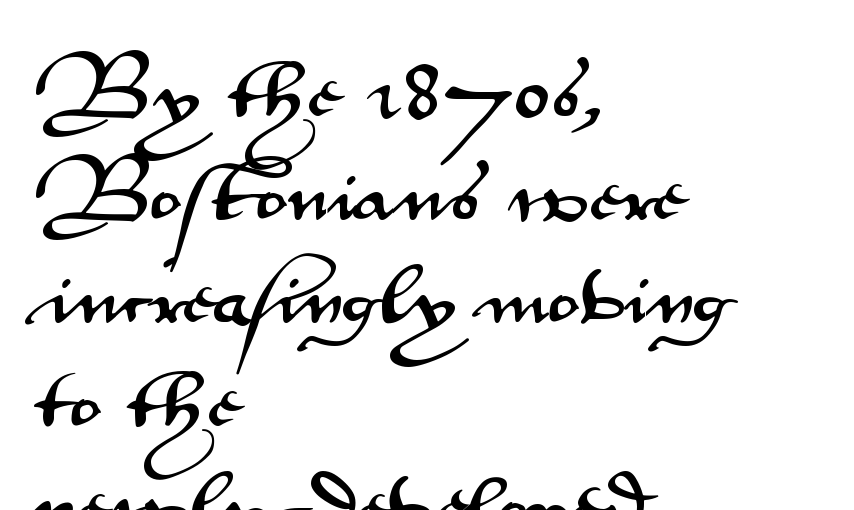
The image shows 67 px wide sans-serif type; set left-aligned, normal line spacing (1.54x), normal letter spacing, not underlined; medium stroke contrast and a small x-height.
